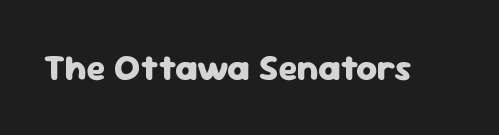
Q: Is the text bold? A: Yes.
Q: Is the text italic (slanted)? A: No, it is upright.
Q: Is the typeface a serif or a sans-serif typeface? A: Sans-serif.
Q: Is the text underlined? A: No.
Q: Is the spacing between letters normal or unusually wide? A: Normal.
Q: Width (condensed, normal, or wide)? A: Normal.
Q: Stroke contrast? A: Low.
Q: x-height? A: Medium.
Q: Monospaced? A: No.
